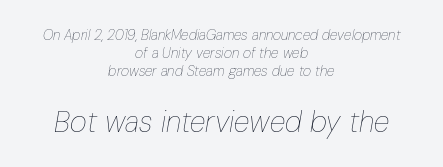
Which chunk is bigger? The second one — the bottom block dwarfs the top. This sample has the flowing, uneven cadence of proportional lettering. One-word summary of the alignment: center. This sample uses an oblique cut, with every glyph tilted off the vertical. Stems here are at most as thick as an everyday book face. Decoration check: the copy has no underline.
